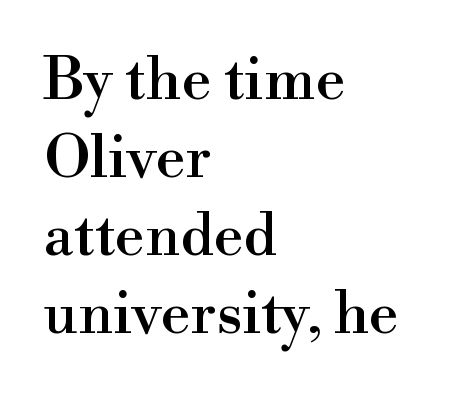
{"serif": "yes", "italic": "no", "width": "normal", "x_height": "small", "monospaced": "no", "underline": "no", "align": "left", "line_spacing": "normal", "line_spacing_ratio": 1.32, "letter_spacing": "normal", "letter_spacing_em": 0.0, "glyph_px": 59}
